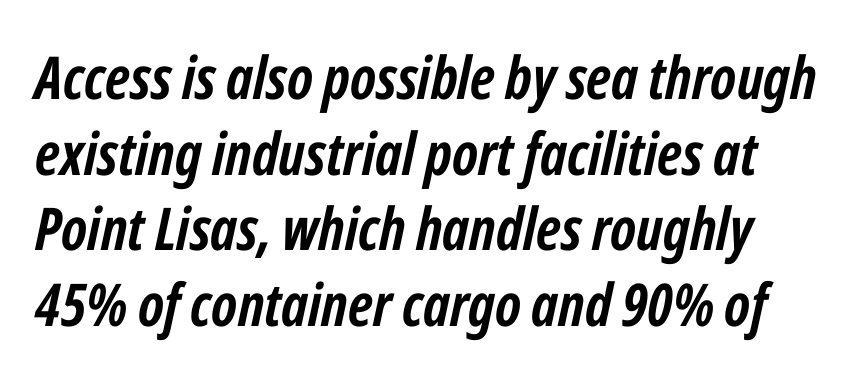
A typesetter would call this proportional, since set widths differ per character. Observe the lean: these are italic letterforms. A bare baseline throughout the passage. Is there much room between lines? A standard amount, neither cramped nor airy. The line texture is even and compact thanks to regular tracking. Weight check: bold — yes, fully.
